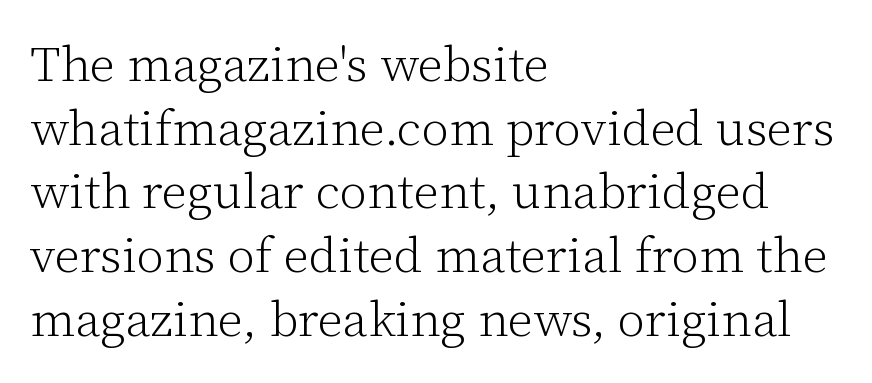
Q: Is the text bold? A: No.
Q: Is the text italic (slanted)? A: No, it is upright.
Q: Is the typeface a serif or a sans-serif typeface? A: Serif.
Q: Is the text underlined? A: No.
Q: How is the paragraph aligned? A: Left-aligned.
Q: Is the spacing between letters normal or unusually wide? A: Normal.
Q: Is the spacing between lines tight, normal or loose? A: Normal.
Q: Width (condensed, normal, or wide)? A: Normal.
Q: Stroke contrast? A: Low.
Q: x-height? A: Medium.
Q: Monospaced? A: No.
